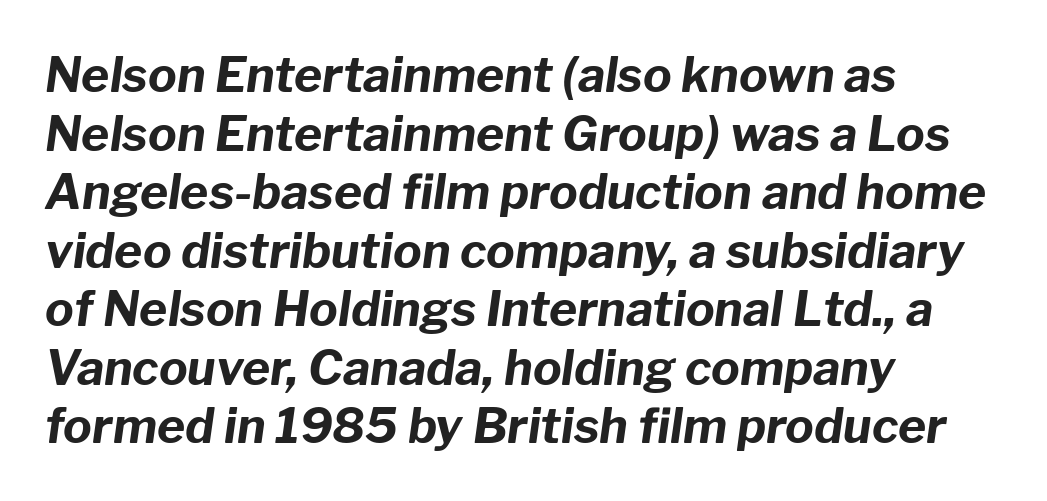
Italic? Definitely — the glyphs are oblique. There is no visible air inserted between adjacent glyphs. Layout note: lines flush left. Note the varied advance widths — an 'i' is clearly narrower than an 'm'. Letters rest on an invisible, unmarked baseline. Stroke thickness is high; the sample reads as a true bold.
